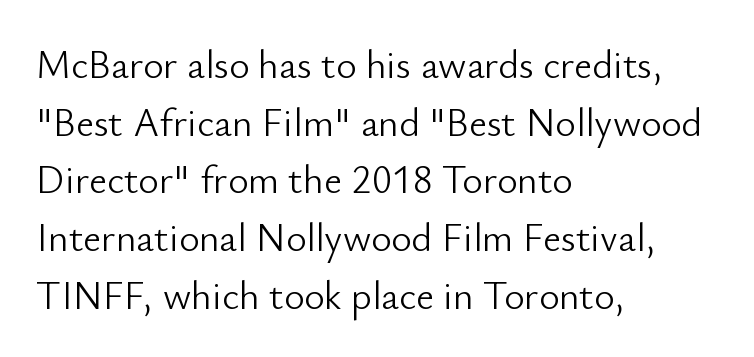
{"serif": "no", "italic": "no", "bold": "no", "weight": "light", "width": "normal", "stroke_contrast": "low", "x_height": "small", "monospaced": "no", "underline": "no", "align": "left", "line_spacing": "normal", "line_spacing_ratio": 1.48, "letter_spacing": "normal", "letter_spacing_em": 0.0, "glyph_px": 39}
